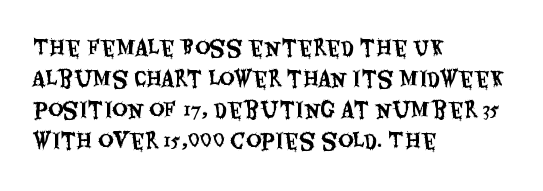
The image shows 21 px text type, upright; set left-aligned, normal line spacing (1.47x), normal letter spacing, not underlined.
